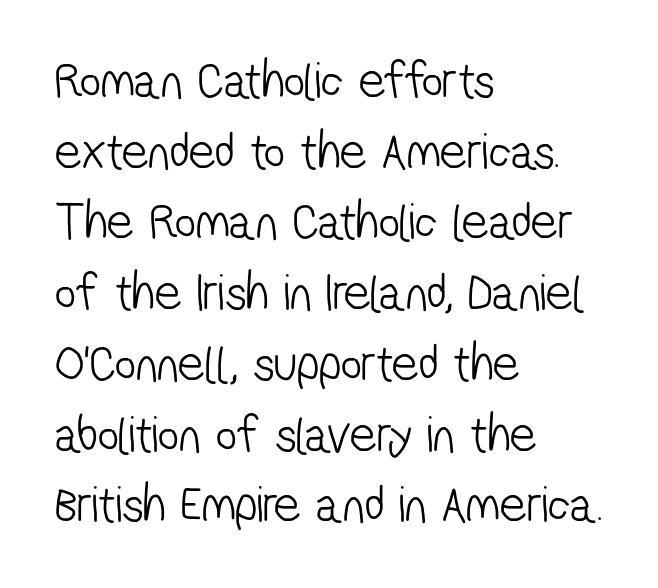
{"serif": "no", "bold": "no", "weight": "light", "width": "condensed", "stroke_contrast": "low", "x_height": "medium", "monospaced": "no", "underline": "no", "align": "left", "line_spacing": "normal", "line_spacing_ratio": 1.36, "letter_spacing": "normal", "letter_spacing_em": 0.0, "glyph_px": 52}
